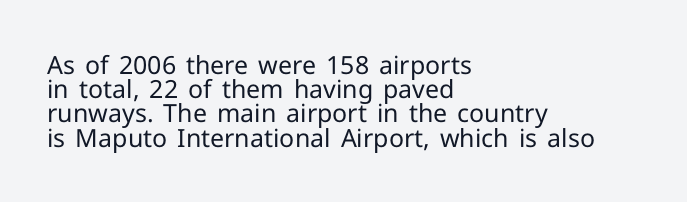
Q: Is the text bold? A: No.
Q: Is the text italic (slanted)? A: No, it is upright.
Q: Is the text underlined? A: No.
Q: How is the paragraph aligned? A: Left-aligned.
Q: Is the spacing between letters normal or unusually wide? A: Normal.
Q: Is the spacing between lines tight, normal or loose? A: Tight.
